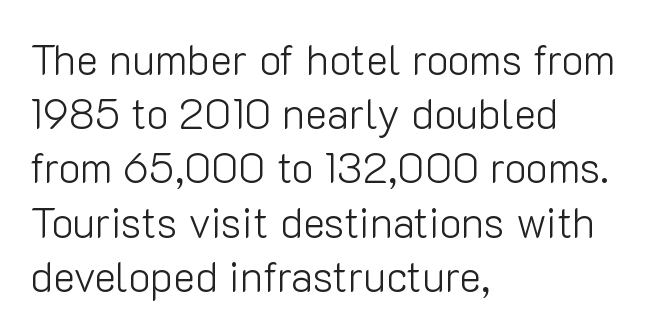
The rag falls on the right side of this text block. Quick note: interline space is typical. Honestly, the letter spacing is just normal — you wouldn't notice it. Each letter's strokes conclude bluntly, with no projecting serifs. Weight: not bold — regular or lighter.
